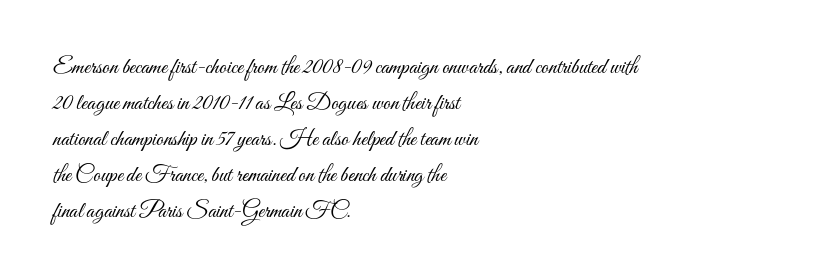
The image shows 23 px text type; set left-aligned, normal line spacing (1.56x), normal letter spacing, not underlined.
